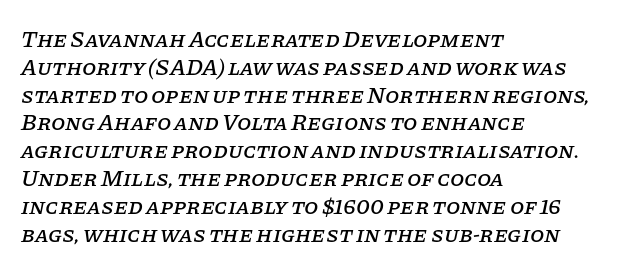
The image shows 23 px text type, italic (leaning right); set left-aligned, line spacing 1.21x, normal letter spacing, not underlined.
